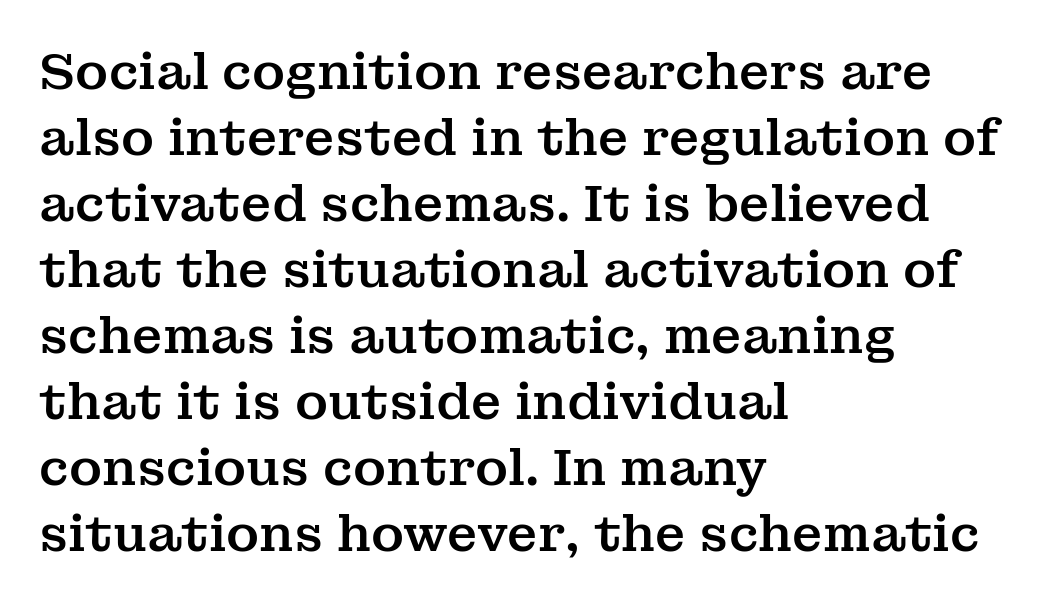
The image shows 50 px serif type, upright; set left-aligned, normal line spacing (1.32x), normal letter spacing, not underlined; medium stroke contrast and a medium x-height.
